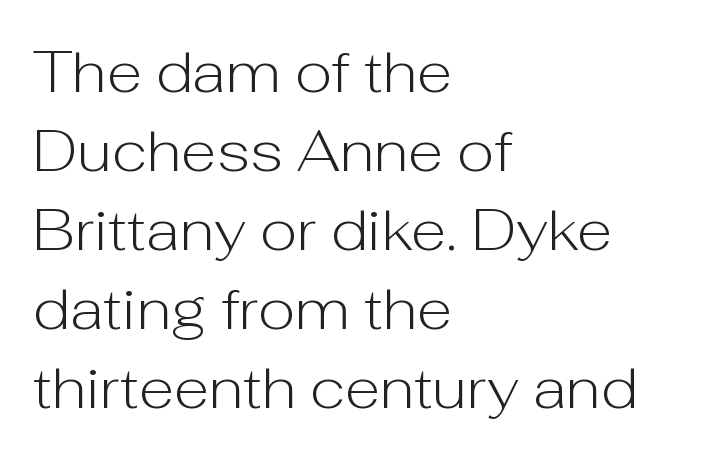
{"serif": "no", "italic": "no", "bold": "no", "weight": "light", "width": "normal", "stroke_contrast": "low", "x_height": "medium", "monospaced": "no", "underline": "no", "align": "left", "line_spacing": "normal", "line_spacing_ratio": 1.36, "letter_spacing": "normal", "letter_spacing_em": 0.0, "glyph_px": 58}
